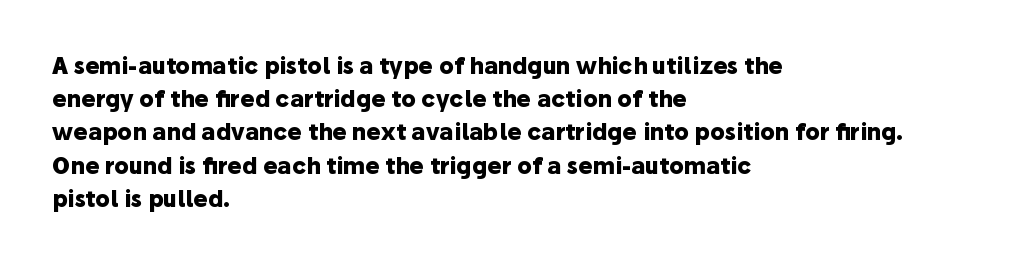
Leading matches the norm, producing a regular column. The area under the type is left untouched. Does extra space separate the letters? No, they use regular spacing. These lines were composed using upright roman letters.
